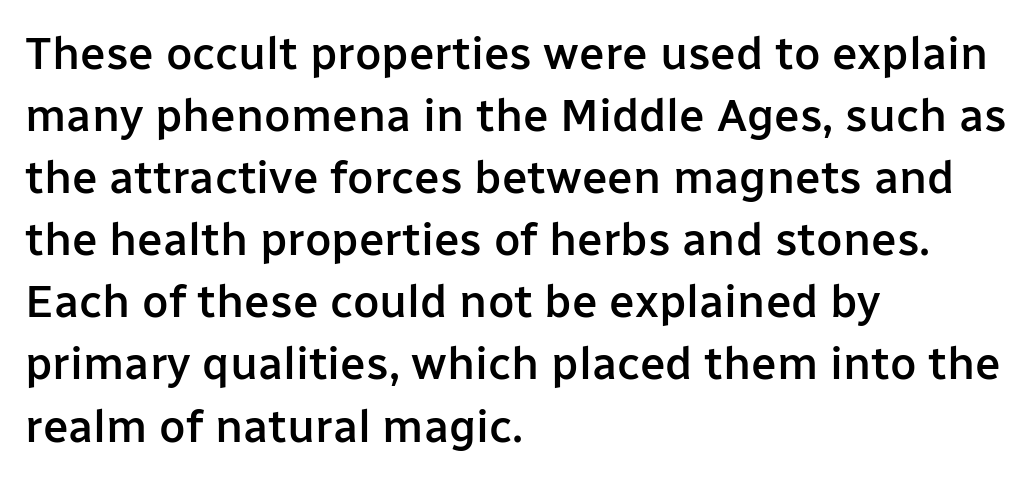
Q: Is the text bold? A: Semi-bold.
Q: Is the text italic (slanted)? A: No, it is upright.
Q: Is the typeface a serif or a sans-serif typeface? A: Sans-serif.
Q: Is the text underlined? A: No.
Q: How is the paragraph aligned? A: Left-aligned.
Q: Is the spacing between letters normal or unusually wide? A: Normal.
Q: Is the spacing between lines tight, normal or loose? A: Normal.
Q: Width (condensed, normal, or wide)? A: Normal.
Q: Stroke contrast? A: Low.
Q: x-height? A: Medium.
Q: Monospaced? A: No.
